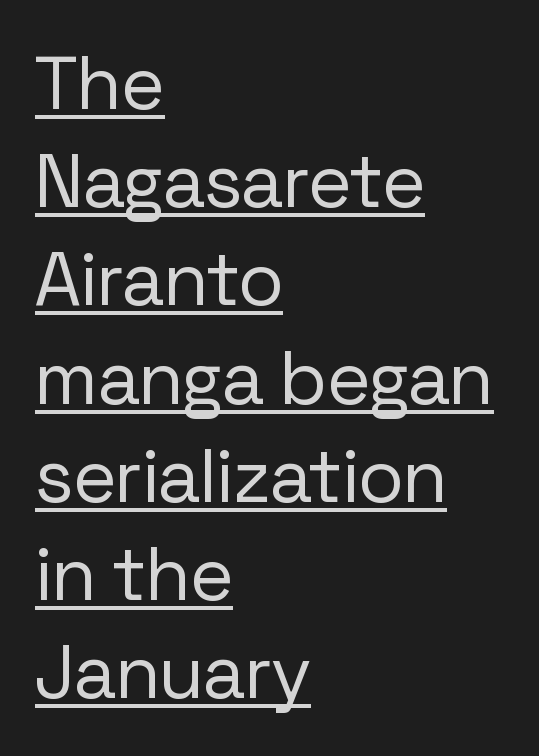
The letterforms sit shoulder to shoulder at normal distance. Is this a heavy cut? Hardly; it is regular or lighter. Casual observation: everything's shoved over to the left. Every stem runs plumb, perpendicular to the baseline.
